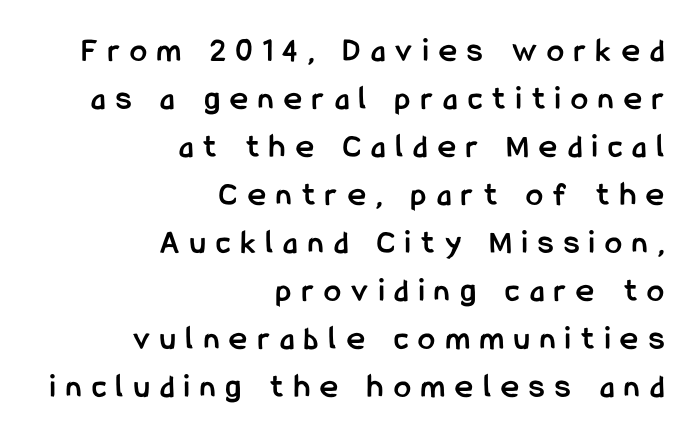
Character widths vary here, with narrow letters taking less room than wide ones. If you drew a ruler down the right edge, every line would touch it. A normal amount of white space separates one row of letters from the next. Students, note that the glyphs here are deliberately spaced far apart.
